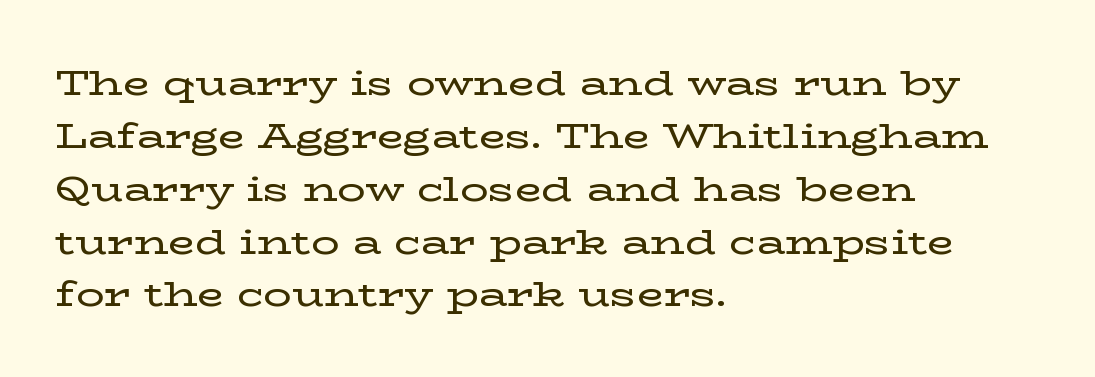
It's the straight-up-and-down kind of type. The paragraph shown leans on its left margin. Does extra space separate the letters? No, they use regular spacing. Is this a fixed-width face? No — the glyphs have proportional, varying widths.
